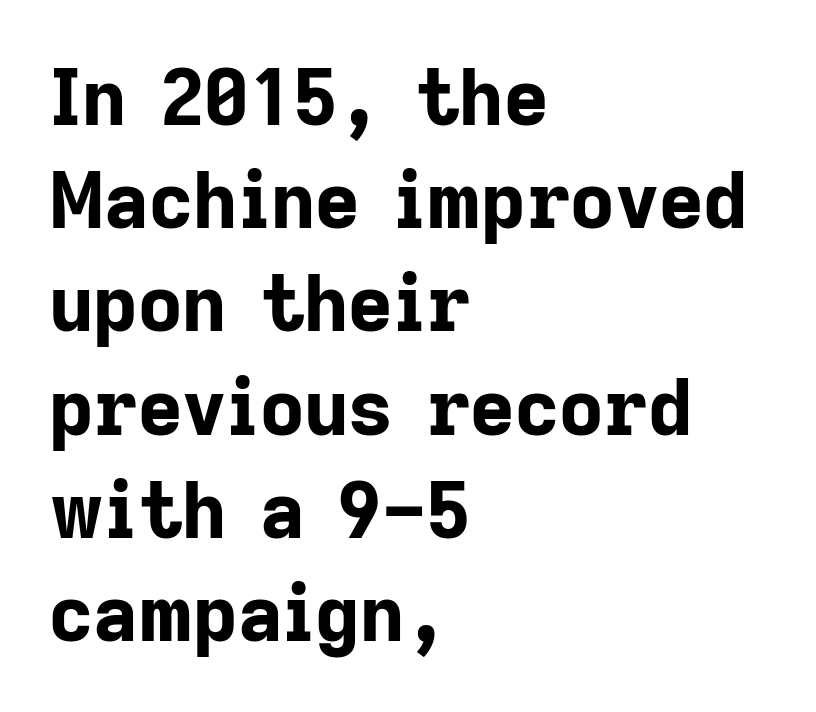
The image shows 77 px bold sans-serif type, upright; set left-aligned, normal line spacing (1.34x), normal letter spacing, not underlined; low stroke contrast and a medium x-height.
